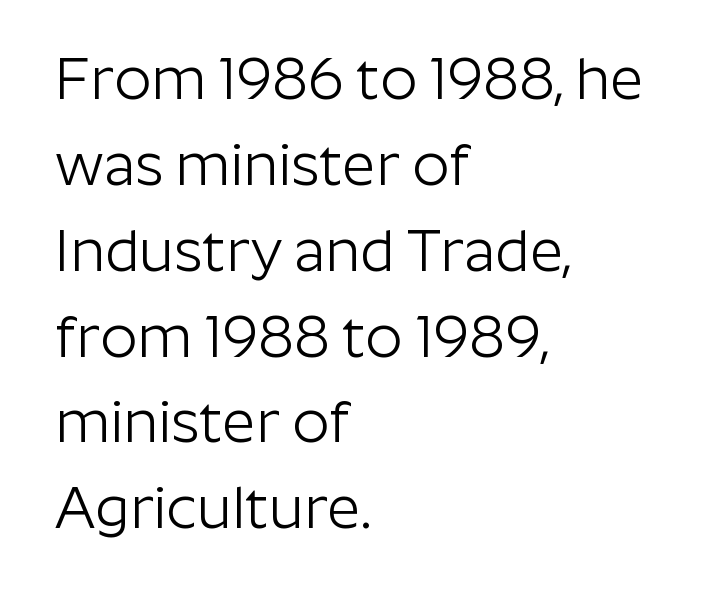
{"serif": "no", "italic": "no", "bold": "no", "weight": "light", "width": "normal", "stroke_contrast": "low", "x_height": "medium", "monospaced": "no", "underline": "no", "align": "left", "line_spacing": "normal", "line_spacing_ratio": 1.48, "letter_spacing": "normal", "letter_spacing_em": 0.0, "glyph_px": 58}
